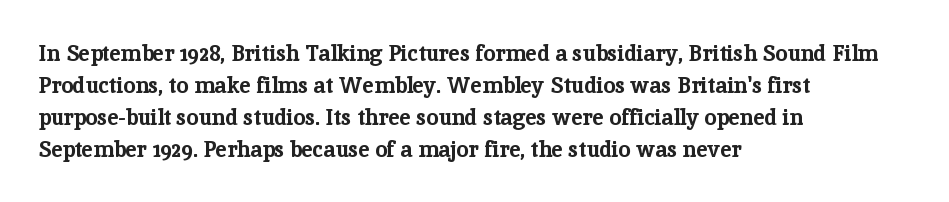
Q: Is the text bold? A: Yes.
Q: Is the text italic (slanted)? A: No, it is upright.
Q: Is the text underlined? A: No.
Q: How is the paragraph aligned? A: Left-aligned.
Q: Is the spacing between letters normal or unusually wide? A: Normal.
Q: Is the spacing between lines tight, normal or loose? A: Normal.
